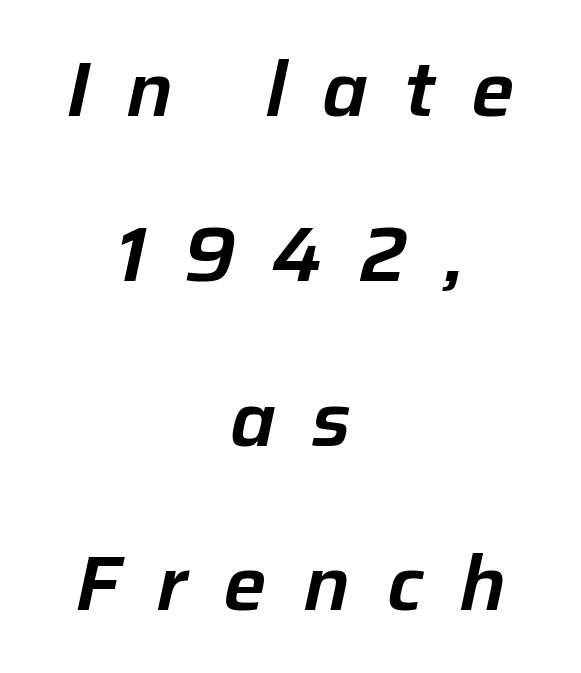
Q: Is the text italic (slanted)? A: Yes, it leans right by about 12 degrees.
Q: Is the text underlined? A: No.
Q: How is the paragraph aligned? A: Centered.
Q: Is the spacing between letters normal or unusually wide? A: Unusually wide.
Q: Is the spacing between lines tight, normal or loose? A: Loose.
Q: Width (condensed, normal, or wide)? A: Normal.
Q: Stroke contrast? A: Low.
Q: x-height? A: Medium.
Q: Monospaced? A: No.
